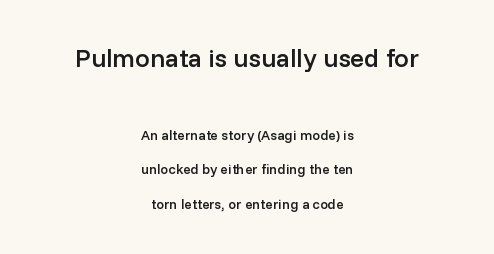
The image shows 26 px text type, upright; set centered, loose line spacing (2.46x), normal letter spacing, not underlined; the first (top) block is 1.86x larger.
